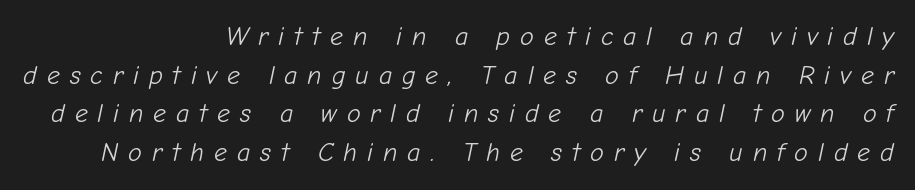
Q: Is the text bold? A: No.
Q: Is the text italic (slanted)? A: Yes, it leans right by about 12 degrees.
Q: Is the text underlined? A: No.
Q: How is the paragraph aligned? A: Right-aligned.
Q: Is the spacing between letters normal or unusually wide? A: Unusually wide.
Q: Is the spacing between lines tight, normal or loose? A: Normal.
